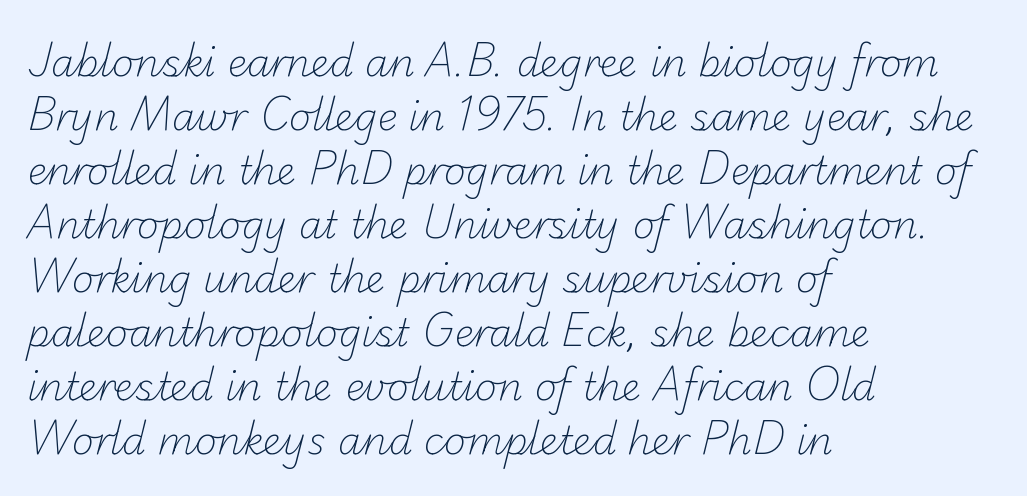
Q: Is the text bold? A: No.
Q: Is the typeface a serif or a sans-serif typeface? A: Sans-serif.
Q: Is the text underlined? A: No.
Q: How is the paragraph aligned? A: Left-aligned.
Q: Is the spacing between letters normal or unusually wide? A: Normal.
Q: Is the spacing between lines tight, normal or loose? A: Normal.
Q: Width (condensed, normal, or wide)? A: Normal.
Q: Stroke contrast? A: Low.
Q: x-height? A: Small.
Q: Monospaced? A: No.
